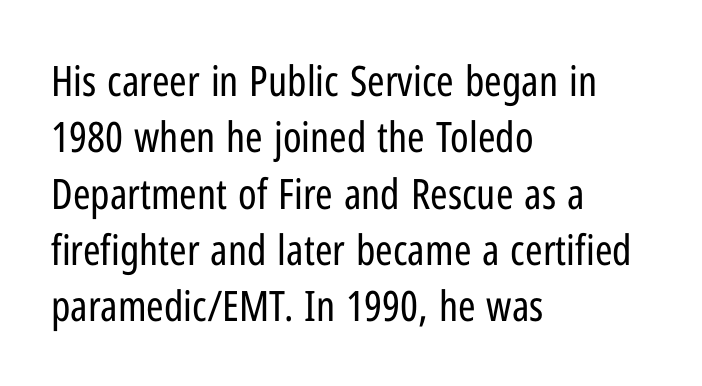
The image shows 42 px regular-weight, condensed sans-serif type, upright; set left-aligned, normal line spacing (1.34x), normal letter spacing, not underlined; low stroke contrast and a medium x-height.
